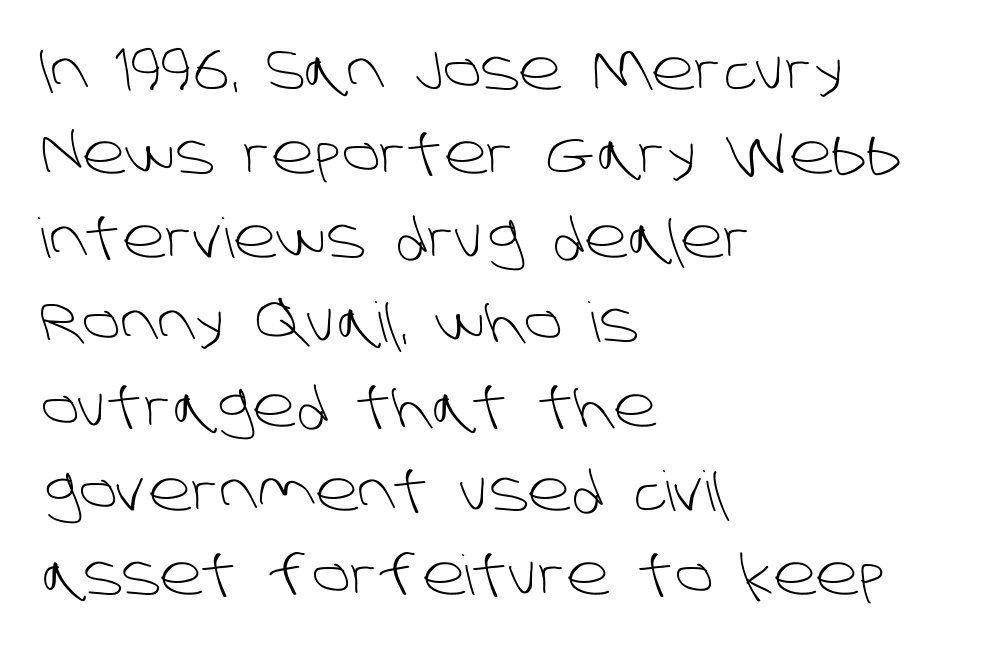
The image shows 55 px light sans-serif type; set left-aligned, normal line spacing (1.53x), normal letter spacing, not underlined; low stroke contrast and a large x-height.
